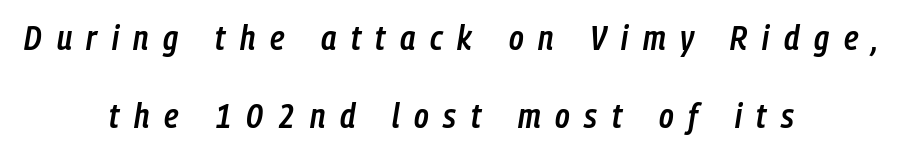
The image shows 35 px semibold, condensed type, italic (leaning right); set centered, loose line spacing (2.23x), unusually wide letter spacing (+0.42 em), not underlined; low stroke contrast and a medium x-height.
